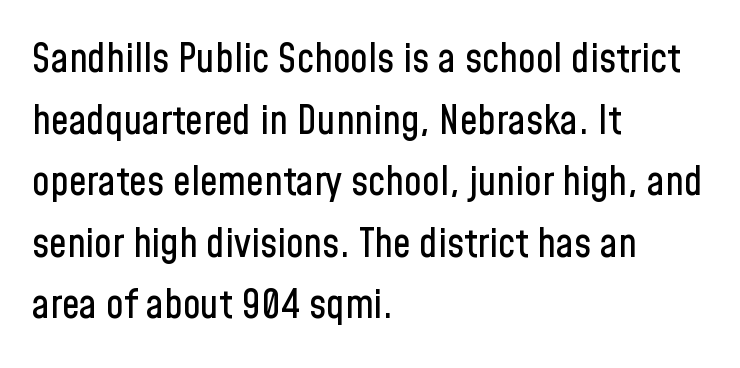
This rendering leaves character spacing at its baseline value. The passage shown is not underscored anywhere. This sample uses a sans-serif face. Is this a fixed-width face? No — the glyphs have proportional, varying widths. Notice how the stems are strictly vertical — no italics here. Leftover space on each line is placed entirely after the last word.
